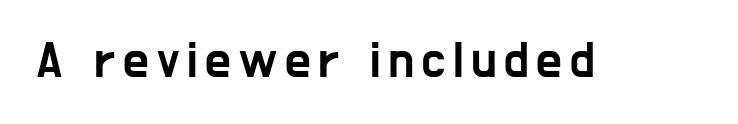
{"serif": "no", "italic": "no", "width": "condensed", "stroke_contrast": "low", "x_height": "medium", "monospaced": "no", "underline": "no", "glyph_px": 51}
